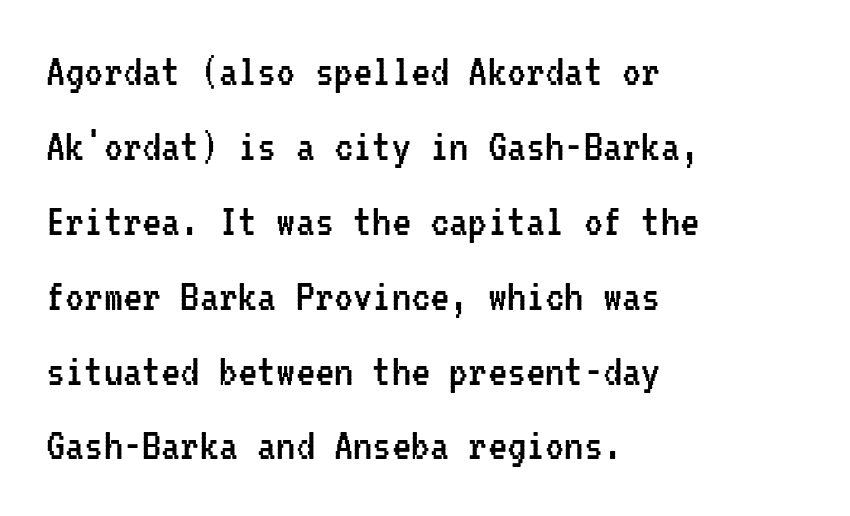
Weight class: somewhere from thin through regular. Successive baselines arrive at the customary interval. Note the uniform advance width — an 'i' takes as much space as an 'm'. A typesetter would mark this as roman, not italic. The text was rendered using a sans face with plain stroke endings. Letters rest on an invisible, unmarked baseline.
